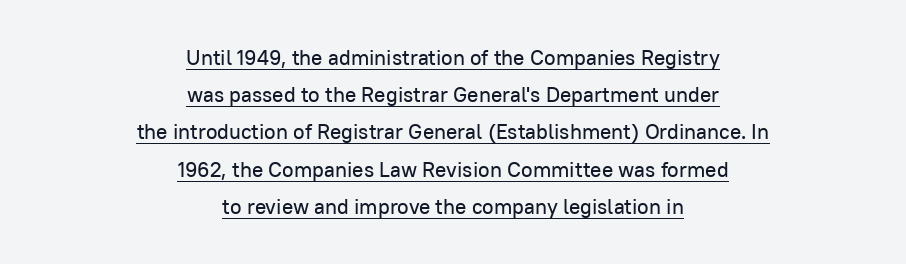
Compared with typical body copy, the letter spacing here is the same. Underlined type. The lettering stays uniformly vertical, giving the passage a roman look. The setting favours the middle, as headings and verse often do.
